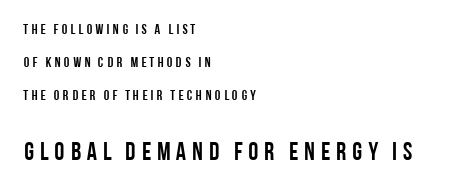
The image shows 25 px bold type, upright; set left-aligned, loose line spacing (2.34x), not underlined; the second (bottom) block is 1.79x larger.
